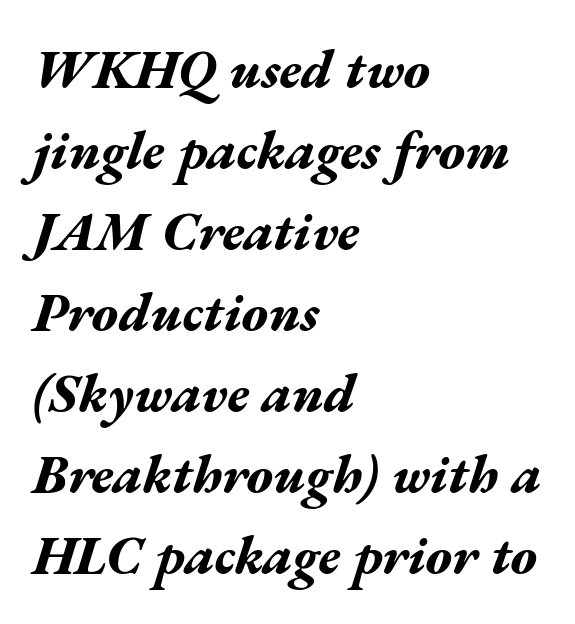
The image shows 54 px bold, wide type, italic (leaning right); set left-aligned, normal line spacing (1.5x), normal letter spacing, not underlined; medium stroke contrast and a medium x-height.
